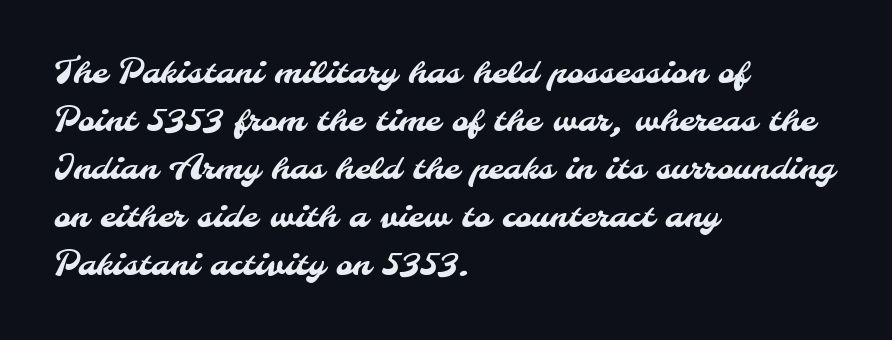
{"serif": "no", "width": "normal", "stroke_contrast": "medium", "x_height": "small", "monospaced": "no", "underline": "no", "align": "left", "line_spacing": "normal", "line_spacing_ratio": 1.5, "letter_spacing": "normal", "letter_spacing_em": 0.0, "glyph_px": 32}
